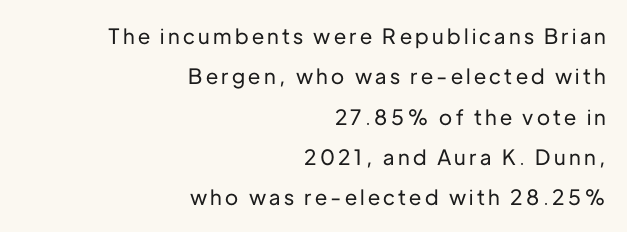
Q: Is the text italic (slanted)? A: No, it is upright.
Q: Is the text underlined? A: No.
Q: How is the paragraph aligned? A: Right-aligned.
Q: Is the spacing between lines tight, normal or loose? A: Loose.
